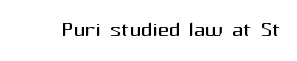
{"serif": "no", "italic": "no", "bold": "no", "weight": "regular", "width": "normal", "stroke_contrast": "medium", "x_height": "medium", "monospaced": "no", "underline": "no", "letter_spacing": "normal", "letter_spacing_em": 0.0, "glyph_px": 28}
